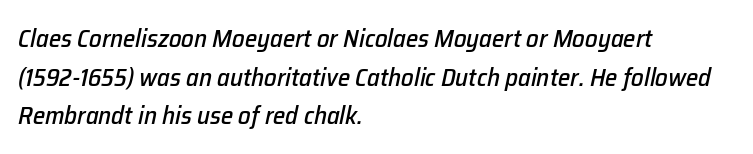
The image shows 25 px text type, italic (leaning right); set left-aligned, normal line spacing (1.55x), normal letter spacing, not underlined.
